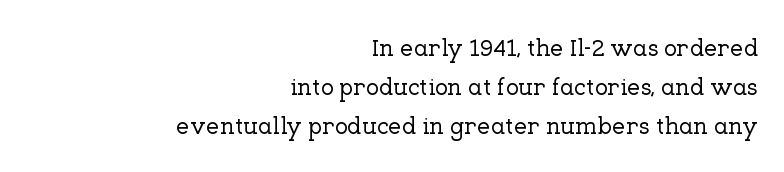
{"italic": "no", "underline": "no", "align": "right", "line_spacing": "normal", "line_spacing_ratio": 1.63, "letter_spacing": "normal", "letter_spacing_em": 0.0, "glyph_px": 24}
